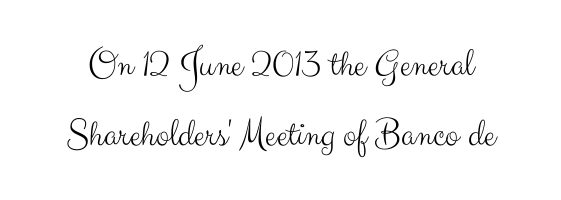
The image shows 40 px light sans-serif type; set line spacing 1.75x, normal letter spacing, not underlined; medium stroke contrast and a small x-height.
